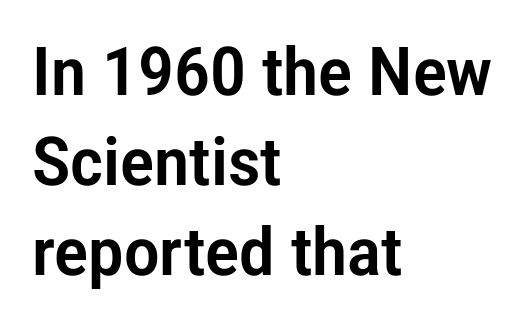
{"serif": "no", "italic": "no", "width": "condensed", "stroke_contrast": "low", "x_height": "medium", "monospaced": "no", "underline": "no", "align": "left", "line_spacing": "normal", "line_spacing_ratio": 1.34, "letter_spacing": "normal", "letter_spacing_em": 0.0, "glyph_px": 67}
